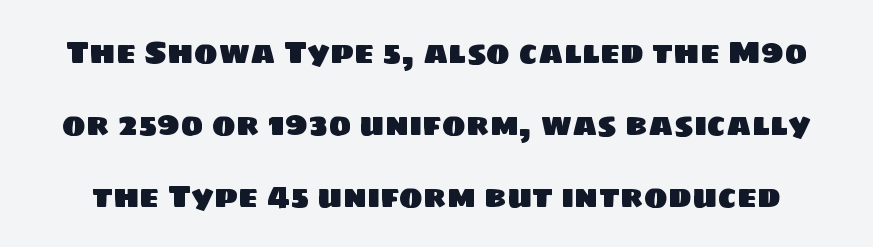
{"serif": "no", "width": "normal", "stroke_contrast": "low", "x_height": "large", "monospaced": "no", "underline": "no", "line_spacing": "loose", "line_spacing_ratio": 2.25, "letter_spacing": "normal", "letter_spacing_em": 0.0, "glyph_px": 32}
